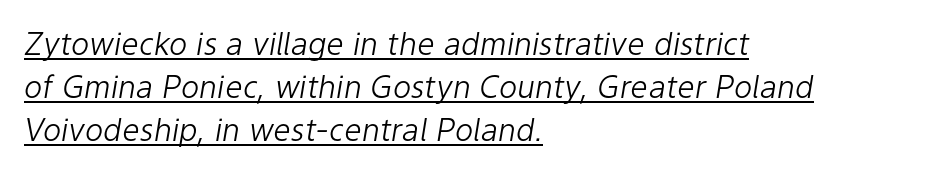
The image shows 31 px light type, italic (leaning right); set left-aligned, normal line spacing (1.39x), normal letter spacing, underlined; low stroke contrast and a medium x-height.
